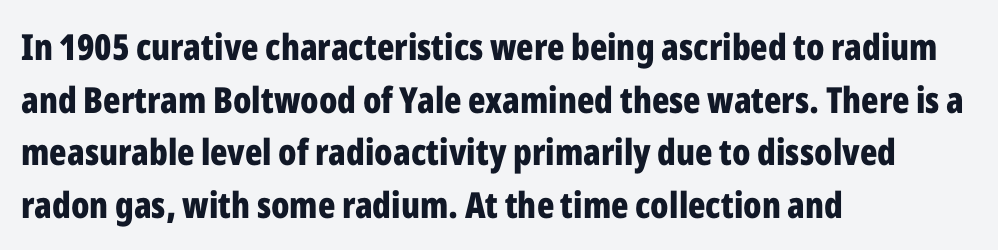
{"serif": "no", "italic": "no", "bold": "yes", "weight": "bold", "width": "condensed", "stroke_contrast": "low", "x_height": "medium", "monospaced": "no", "underline": "no", "align": "left", "line_spacing": "normal", "line_spacing_ratio": 1.46, "letter_spacing": "normal", "letter_spacing_em": 0.0, "glyph_px": 36}
